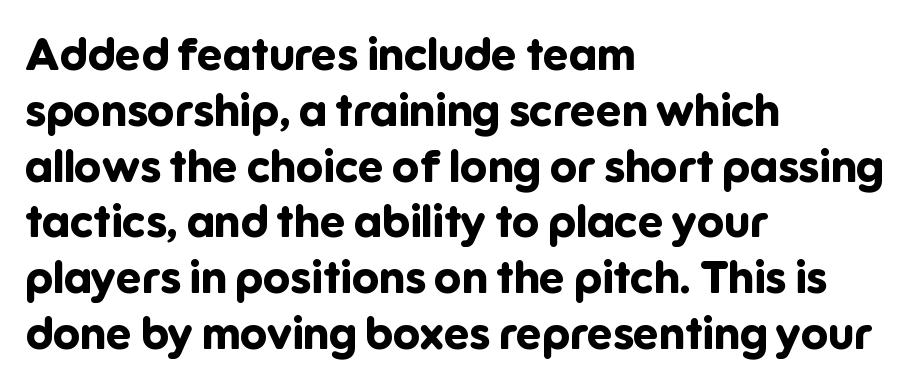
Q: Is the text bold? A: Yes.
Q: Is the text italic (slanted)? A: No, it is upright.
Q: Is the typeface a serif or a sans-serif typeface? A: Sans-serif.
Q: Is the text underlined? A: No.
Q: How is the paragraph aligned? A: Left-aligned.
Q: Is the spacing between letters normal or unusually wide? A: Normal.
Q: Width (condensed, normal, or wide)? A: Normal.
Q: Stroke contrast? A: Low.
Q: x-height? A: Medium.
Q: Monospaced? A: No.
